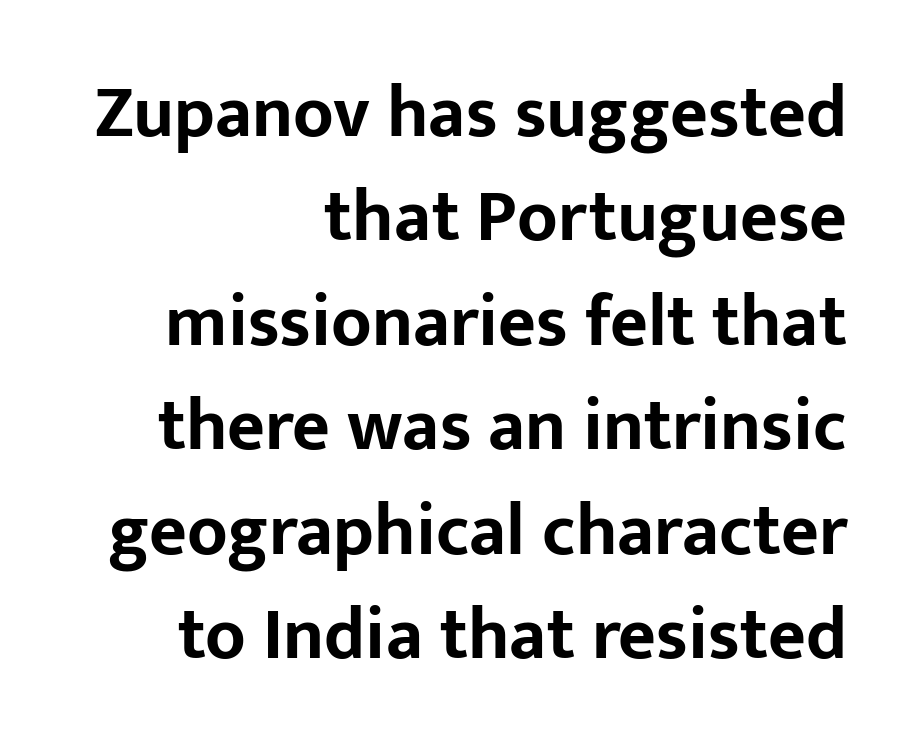
Q: Is the text bold? A: Yes.
Q: Is the text italic (slanted)? A: No, it is upright.
Q: Is the typeface a serif or a sans-serif typeface? A: Sans-serif.
Q: Is the text underlined? A: No.
Q: How is the paragraph aligned? A: Right-aligned.
Q: Is the spacing between letters normal or unusually wide? A: Normal.
Q: Is the spacing between lines tight, normal or loose? A: Normal.
Q: Width (condensed, normal, or wide)? A: Normal.
Q: Stroke contrast? A: Low.
Q: x-height? A: Medium.
Q: Monospaced? A: No.
